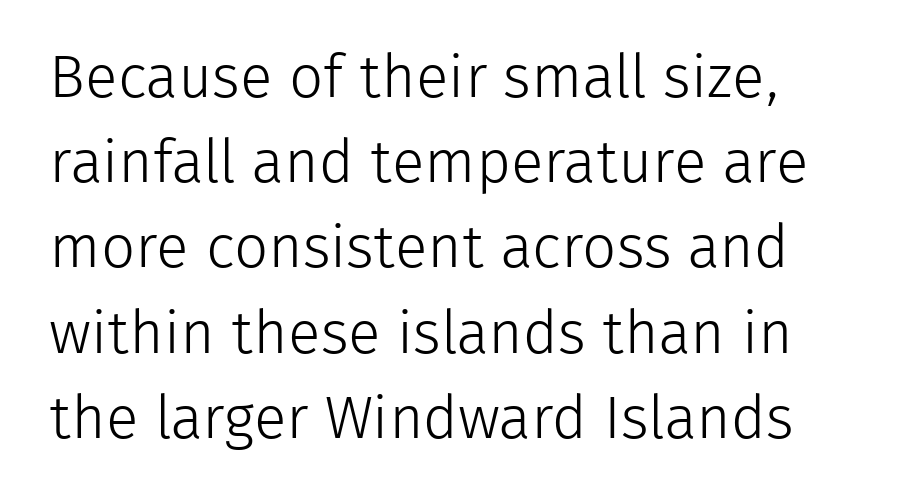
{"serif": "no", "italic": "no", "bold": "no", "weight": "light", "width": "normal", "stroke_contrast": "low", "x_height": "medium", "monospaced": "no", "underline": "no", "align": "left", "line_spacing": "normal", "line_spacing_ratio": 1.42, "letter_spacing": "normal", "letter_spacing_em": 0.0, "glyph_px": 60}
